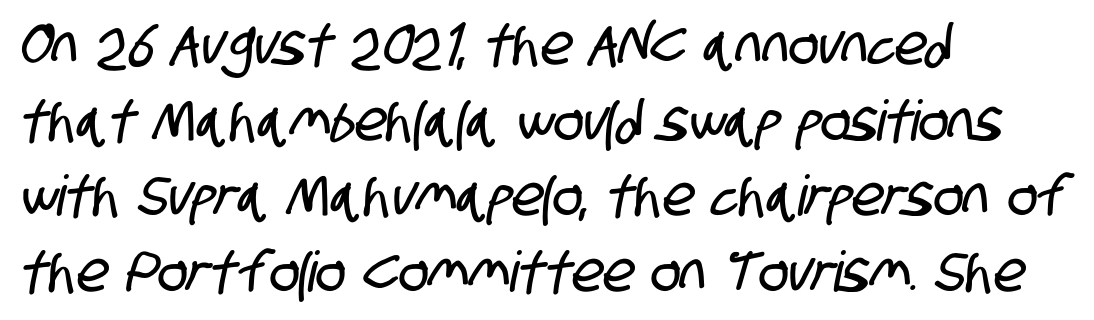
The image shows 56 px condensed sans-serif type; set left-aligned, normal line spacing (1.35x), normal letter spacing, not underlined; low stroke contrast and a large x-height.
